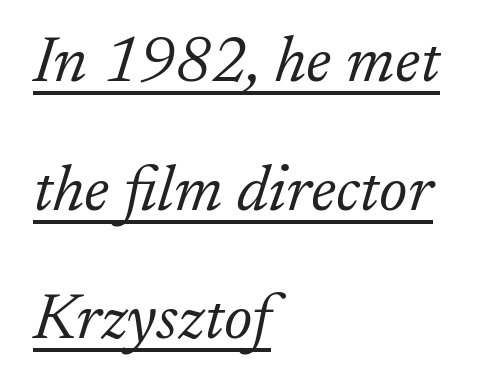
{"serif": "yes", "italic": "yes", "lean": "right", "slant_degrees": 17, "bold": "no", "weight": "light", "width": "normal", "stroke_contrast": "low", "x_height": "small", "monospaced": "no", "underline": "yes", "align": "left", "line_spacing": "loose", "line_spacing_ratio": 1.98, "letter_spacing": "normal", "letter_spacing_em": 0.0, "glyph_px": 65}
